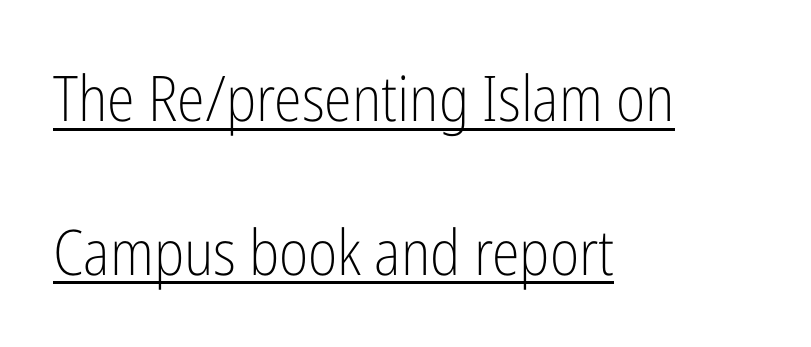
The image shows 63 px light, condensed sans-serif type, upright; set left-aligned, loose line spacing (2.44x), normal letter spacing, underlined; low stroke contrast and a medium x-height.
